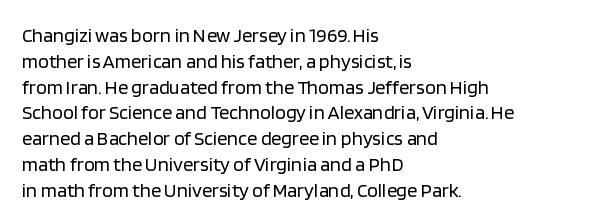
{"italic": "no", "bold": "no", "underline": "no", "align": "left", "line_spacing": "normal", "line_spacing_ratio": 1.29, "letter_spacing": "normal", "letter_spacing_em": 0.0, "glyph_px": 20}
